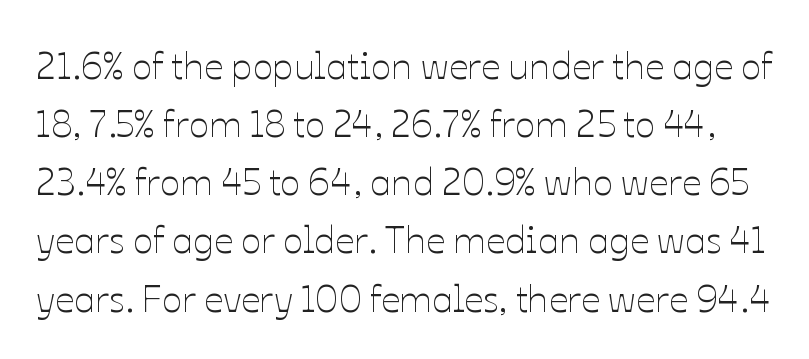
Think of a printed novel: that variable character pitch is what you see here. Descenders are the only things crossing below the line. No extra tracking has been applied to these lines. Ascenders rise straight up at ninety degrees. Vertical spacing — default.
